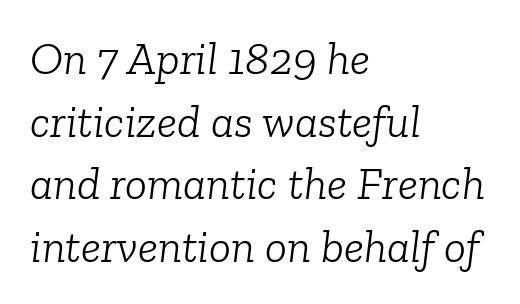
The image shows 46 px light serif type, italic (leaning right); set left-aligned, normal line spacing (1.36x), normal letter spacing, not underlined; low stroke contrast and a medium x-height.
